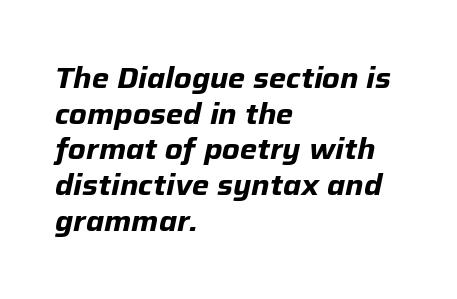
The image shows 29 px bold type, italic (leaning right); set left-aligned, line spacing 1.23x, normal letter spacing, not underlined; low stroke contrast and a medium x-height.
